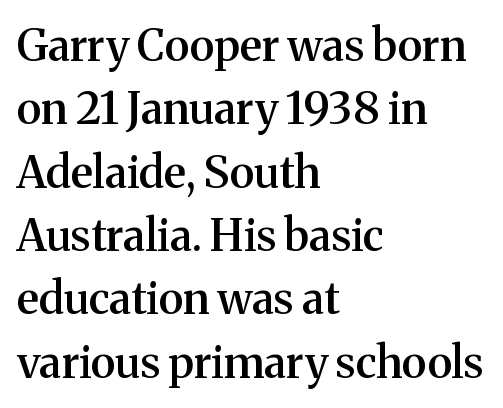
{"serif": "yes", "italic": "no", "bold": "semi", "weight": "semibold", "width": "normal", "stroke_contrast": "medium", "x_height": "medium", "monospaced": "no", "underline": "no", "align": "left", "line_spacing": "normal", "line_spacing_ratio": 1.44, "letter_spacing": "normal", "letter_spacing_em": 0.0, "glyph_px": 44}
